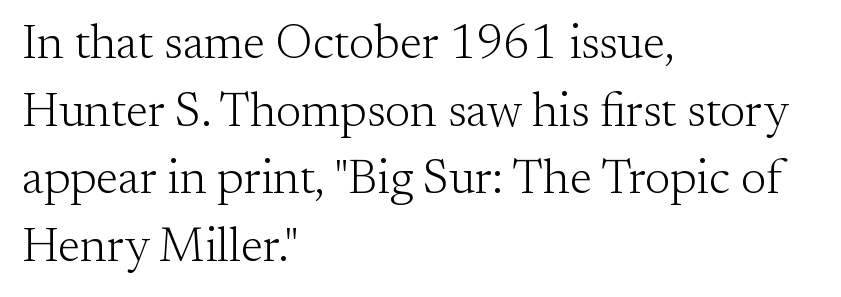
{"serif": "yes", "italic": "no", "bold": "no", "weight": "light", "width": "normal", "stroke_contrast": "medium", "x_height": "small", "monospaced": "no", "underline": "no", "align": "left", "line_spacing": "normal", "line_spacing_ratio": 1.41, "letter_spacing": "normal", "letter_spacing_em": 0.0, "glyph_px": 48}
